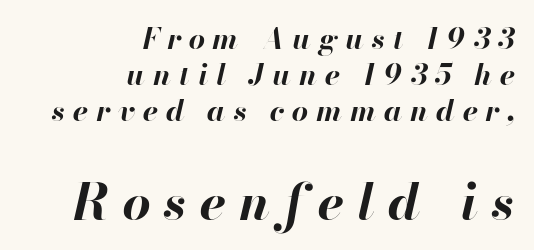
The image shows 50 px bold type, italic (leaning right); set right-aligned, normal line spacing (1.25x), unusually wide letter spacing (+0.27 em), not underlined; the second (bottom) block is 1.72x larger; high stroke contrast and a small x-height.
